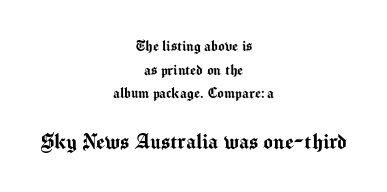
The lower block of text is set noticeably larger than the block above it. Visually the block forms a symmetrical silhouette, jagged on both flanks. What's the leading like? Ordinary, nothing unusual. The typography opts for an upright posture over an oblique one.
